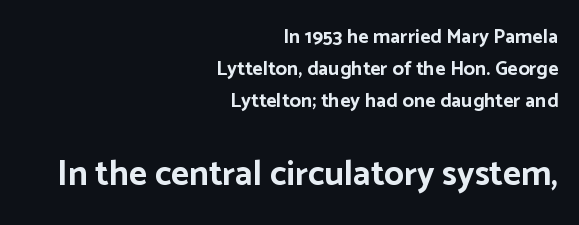
{"serif": "no", "italic": "no", "bold": "yes", "weight": "bold", "width": "normal", "stroke_contrast": "low", "x_height": "medium", "monospaced": "no", "underline": "no", "align": "right", "line_spacing": "normal", "line_spacing_ratio": 1.61, "letter_spacing": "normal", "letter_spacing_em": 0.0, "larger_block": "second", "size_ratio": 1.75, "glyph_px": 35}
